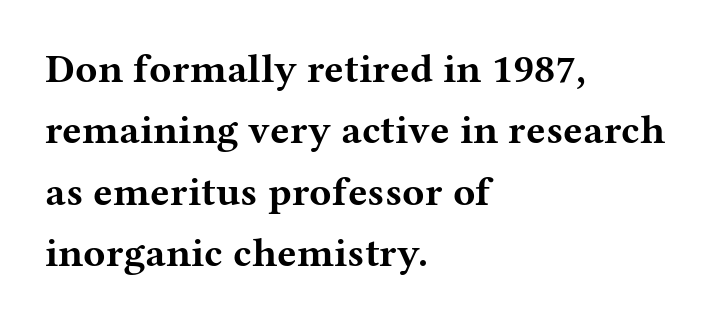
The image shows 41 px bold, wide serif type, upright; set left-aligned, normal line spacing (1.5x), normal letter spacing, not underlined; medium stroke contrast and a medium x-height.
